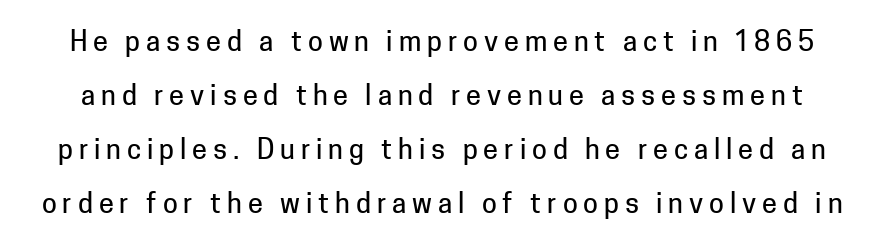
The image shows 27 px text type, upright; set loose line spacing (2.0x), unusually wide letter spacing (+0.22 em), not underlined.
